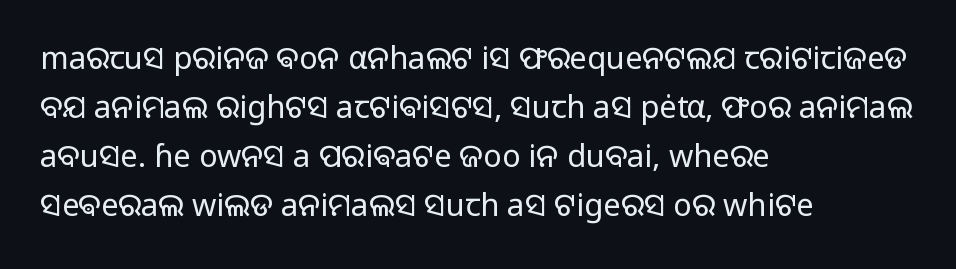
Do the letters lean? They stand straight. Baseline-to-baseline distance is the conventional proportion of letter height. Check where the strokes stop: nothing finishes them off — pure sans. The strip under each line holds only bare page. The typeface has the unassuming heft of standard copy or less.
